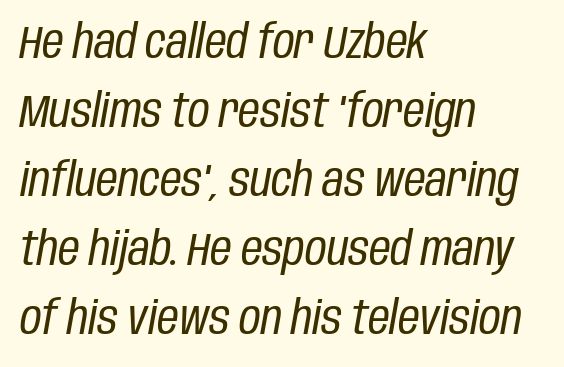
The passage shown is typed in a proportional face where columns would drift. In terms of posture, this sample is oblique. Successive baselines arrive at the customary interval. Teacher's note: observe the even left margin — that is flush-left alignment.
